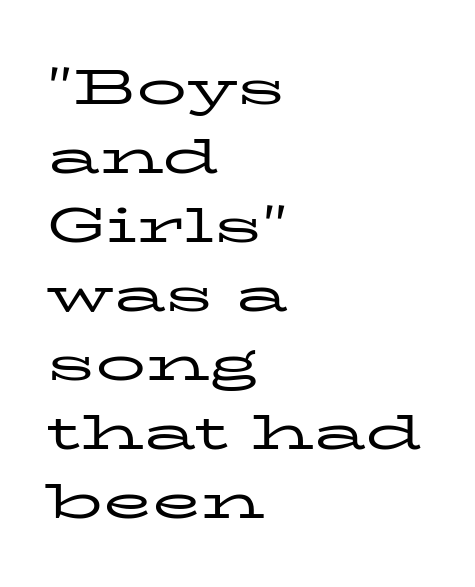
No italicization has been applied; the sample stays upright. A bare baseline throughout the passage. The gaps between neighbouring characters are ordinary and unremarkable. Old-style or modern, the face here clearly has serifs. Line spacing here is normal. Do the characters align in a grid? No, the font is proportional.
